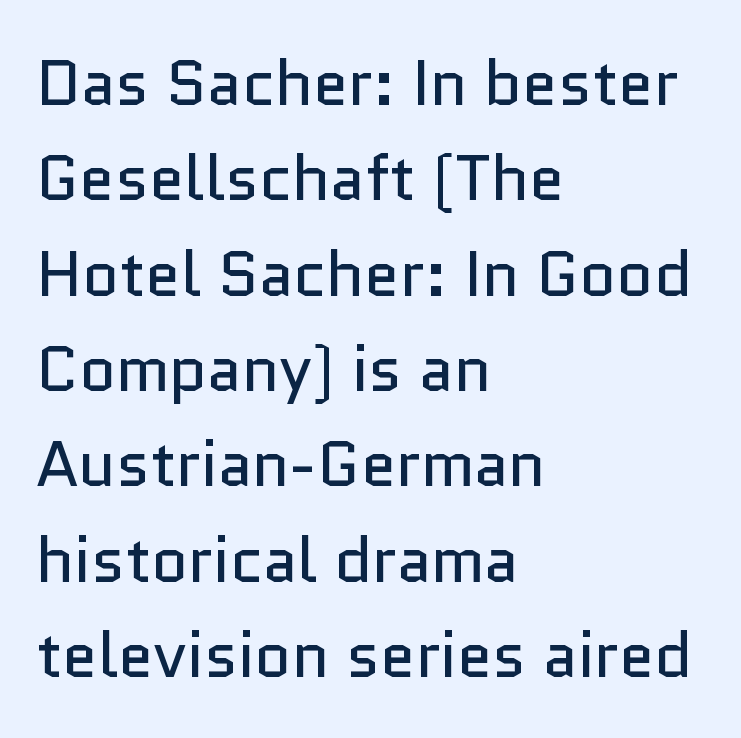
A typesetter would call this zero additional tracking. The passage shown stacks its lines at a standard gap. Letterform terminals end flat and unadorned throughout the passage. Anything drawn beneath the words? Only blank space. Line beginnings align vertically; line endings do not. Style check: upright.
